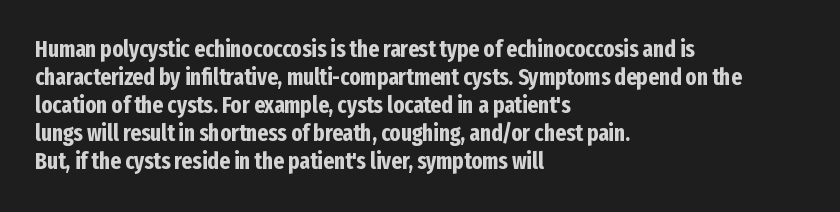
{"italic": "no", "bold": "yes", "underline": "no", "align": "left", "line_spacing_ratio": 1.22, "letter_spacing": "normal", "letter_spacing_em": 0.0, "glyph_px": 23}
